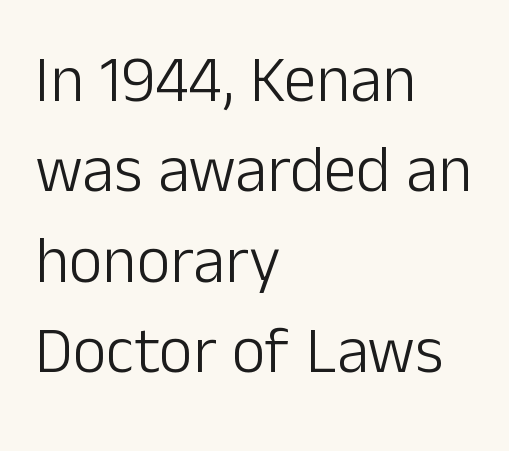
Q: Is the text bold? A: No.
Q: Is the text italic (slanted)? A: No, it is upright.
Q: Is the typeface a serif or a sans-serif typeface? A: Sans-serif.
Q: Is the text underlined? A: No.
Q: How is the paragraph aligned? A: Left-aligned.
Q: Is the spacing between letters normal or unusually wide? A: Normal.
Q: Is the spacing between lines tight, normal or loose? A: Normal.
Q: Width (condensed, normal, or wide)? A: Normal.
Q: Stroke contrast? A: Low.
Q: x-height? A: Medium.
Q: Monospaced? A: No.
